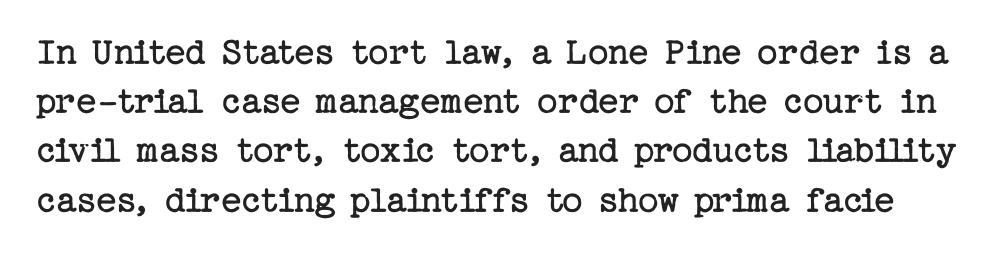
Q: Is the text bold? A: No.
Q: Is the text italic (slanted)? A: No, it is upright.
Q: Is the typeface a serif or a sans-serif typeface? A: Serif.
Q: Is the text underlined? A: No.
Q: Is the spacing between letters normal or unusually wide? A: Normal.
Q: Width (condensed, normal, or wide)? A: Normal.
Q: Stroke contrast? A: Low.
Q: x-height? A: Medium.
